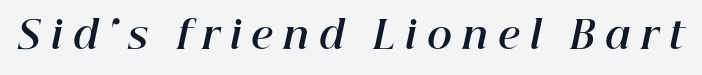
{"italic": "yes", "lean": "right", "slant_degrees": 12, "bold": "yes", "weight": "bold", "width": "normal", "stroke_contrast": "high", "x_height": "medium", "monospaced": "no", "underline": "no", "letter_spacing": "wide", "letter_spacing_em": 0.27, "glyph_px": 38}
